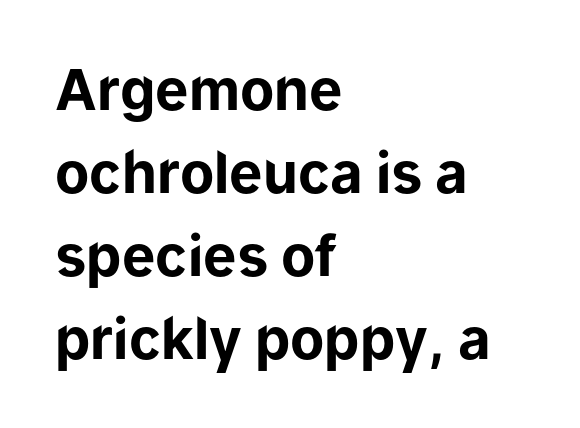
Upright lettering throughout. Tracking value appears to be zero — textbook default spacing. Think of a printed novel: that variable character pitch is what you see here. The characters display no serif detailing; their extremities are plain. Caption: bold face, heavy strokes.
